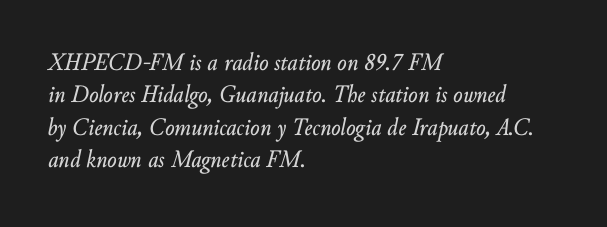
Tracking value appears to be zero — textbook default spacing. Plain, unruled lines of type. Every character sits at an angle, as italics do. The compositor pushed each line to the left boundary. Leading matches the norm, producing a regular column.
